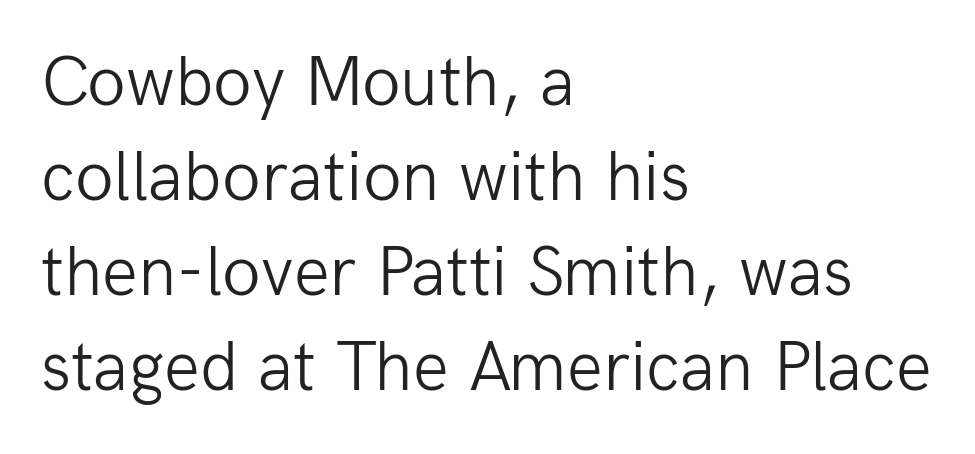
{"serif": "no", "italic": "no", "bold": "no", "weight": "light", "width": "normal", "stroke_contrast": "low", "x_height": "medium", "monospaced": "no", "underline": "no", "align": "left", "line_spacing": "normal", "line_spacing_ratio": 1.34, "letter_spacing": "normal", "letter_spacing_em": 0.0, "glyph_px": 71}
